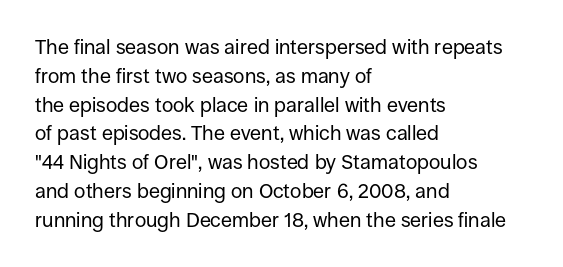
{"italic": "no", "bold": "no", "underline": "no", "align": "left", "line_spacing": "normal", "line_spacing_ratio": 1.44, "letter_spacing": "normal", "letter_spacing_em": 0.0, "glyph_px": 20}
